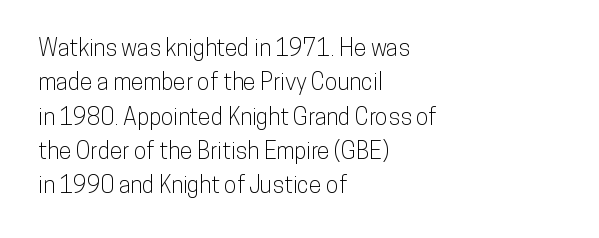
The image shows 23 px text type, upright; set left-aligned, normal line spacing (1.49x), normal letter spacing, not underlined.
